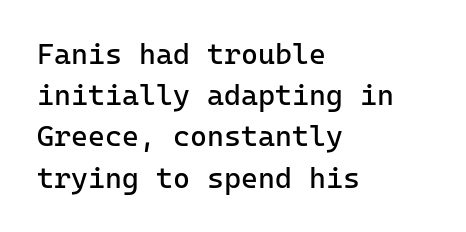
Heaviness? Minimal to ordinary, like unemphasized prose. The vertical gap from one line to the next is medium. The setting favours the left margin, as ordinary paragraphs usually do. No feet cap the strokes, marking this as sans-serif type.
